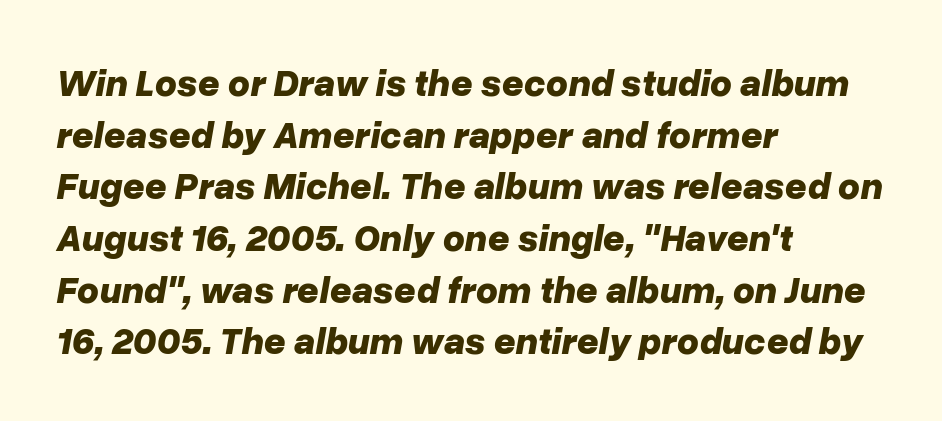
{"italic": "yes", "lean": "right", "slant_degrees": 10, "bold": "yes", "weight": "bold", "width": "normal", "stroke_contrast": "low", "x_height": "medium", "monospaced": "no", "underline": "no", "align": "left", "line_spacing": "normal", "line_spacing_ratio": 1.36, "letter_spacing": "normal", "letter_spacing_em": 0.0, "glyph_px": 38}
